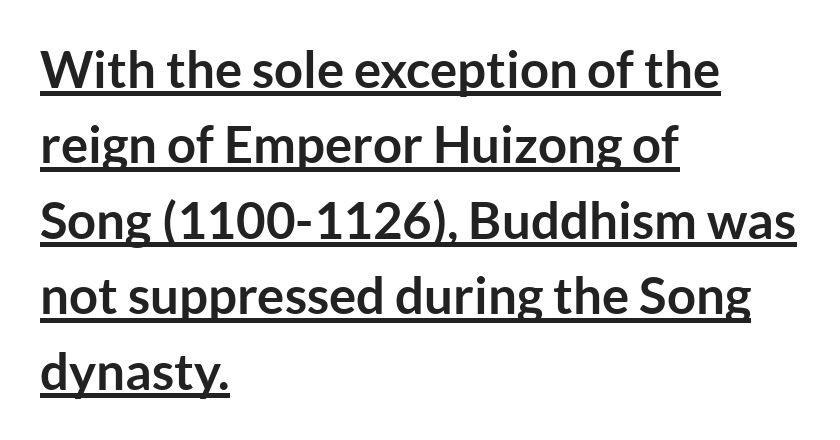
The image shows 51 px semibold sans-serif type, upright; set left-aligned, normal line spacing (1.48x), normal letter spacing, underlined; low stroke contrast and a medium x-height.
